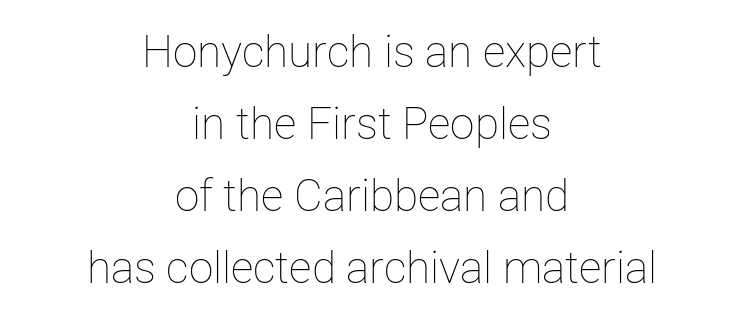
The image shows 44 px thin type, upright; set centered, normal line spacing (1.64x), normal letter spacing, not underlined; low stroke contrast and a medium x-height.
